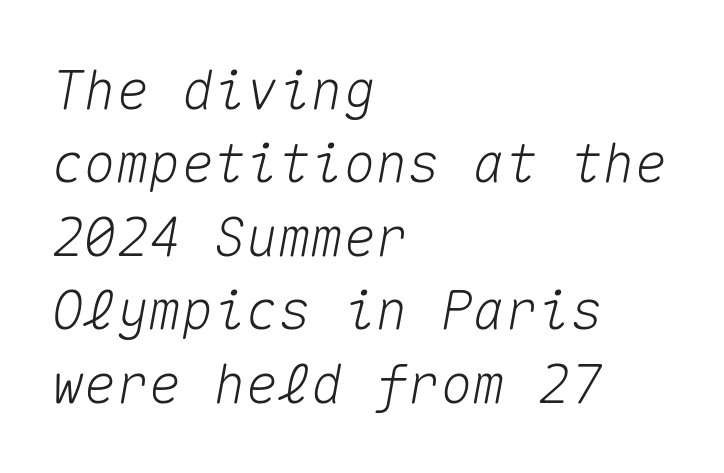
Q: Is the text italic (slanted)? A: Yes, it leans right by about 10 degrees.
Q: Is the text underlined? A: No.
Q: How is the paragraph aligned? A: Left-aligned.
Q: Is the spacing between letters normal or unusually wide? A: Normal.
Q: Is the spacing between lines tight, normal or loose? A: Normal.
Q: Width (condensed, normal, or wide)? A: Normal.
Q: Stroke contrast? A: Medium.
Q: x-height? A: Medium.
Q: Monospaced? A: Yes.
